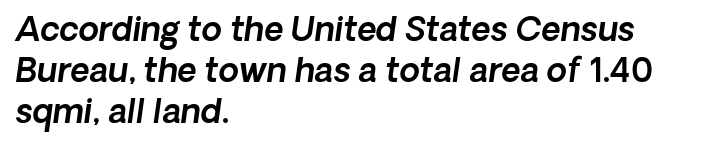
Q: Is the text italic (slanted)? A: Yes, it leans right by about 8 degrees.
Q: Is the text underlined? A: No.
Q: How is the paragraph aligned? A: Left-aligned.
Q: Is the spacing between letters normal or unusually wide? A: Normal.
Q: Width (condensed, normal, or wide)? A: Normal.
Q: x-height? A: Medium.
Q: Monospaced? A: No.
